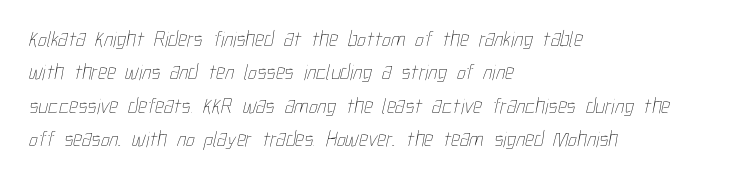
{"bold": "no", "underline": "no", "align": "left", "line_spacing": "normal", "line_spacing_ratio": 1.52, "letter_spacing": "normal", "letter_spacing_em": 0.0, "glyph_px": 22}
